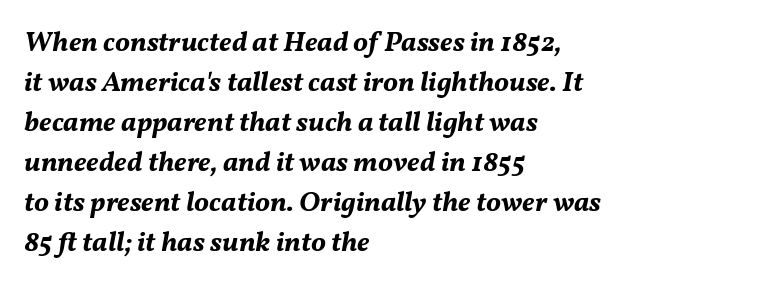
The image shows 28 px bold type, italic (leaning right); set left-aligned, normal line spacing (1.43x), normal letter spacing, not underlined; medium stroke contrast and a medium x-height.
